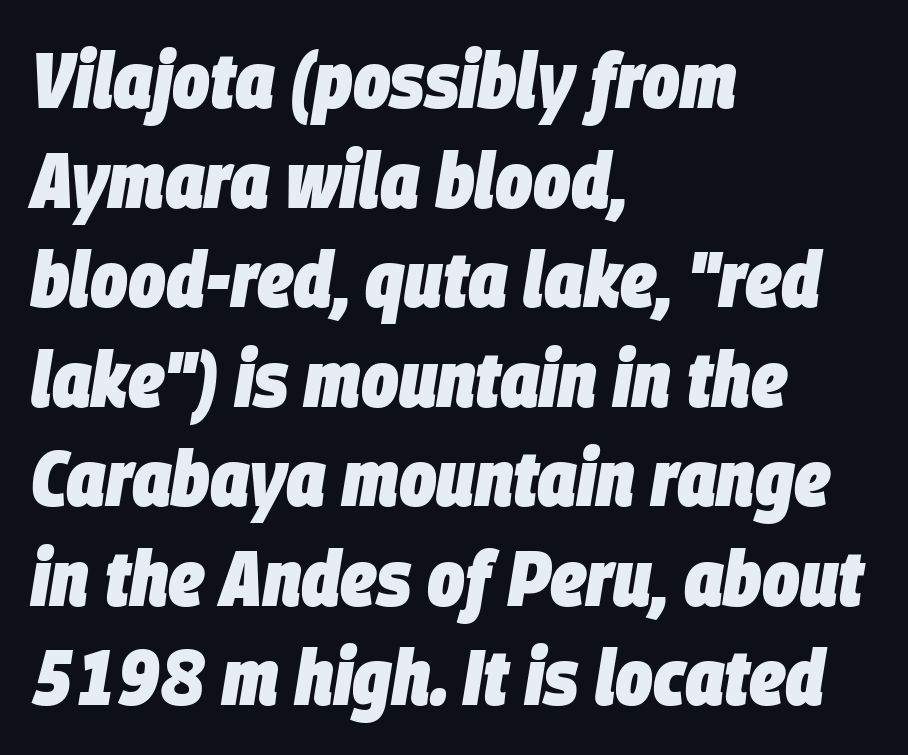
{"italic": "yes", "lean": "right", "slant_degrees": 9, "bold": "yes", "weight": "heavy", "width": "condensed", "stroke_contrast": "low", "x_height": "large", "monospaced": "no", "underline": "no", "align": "left", "line_spacing": "normal", "line_spacing_ratio": 1.26, "letter_spacing": "normal", "letter_spacing_em": 0.0, "glyph_px": 79}
